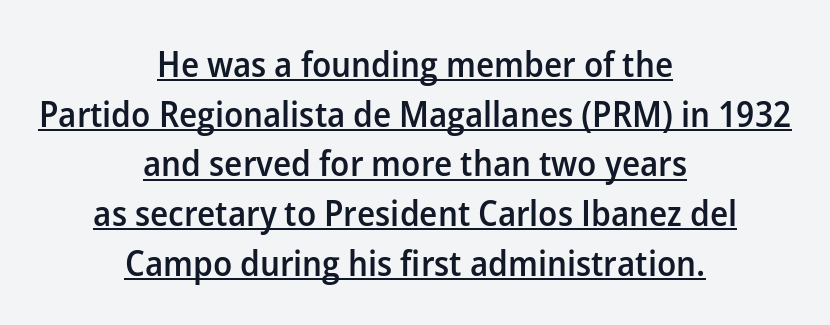
The image shows 36 px semibold sans-serif type, upright; set centered, normal line spacing (1.38x), normal letter spacing, underlined; low stroke contrast and a medium x-height.
